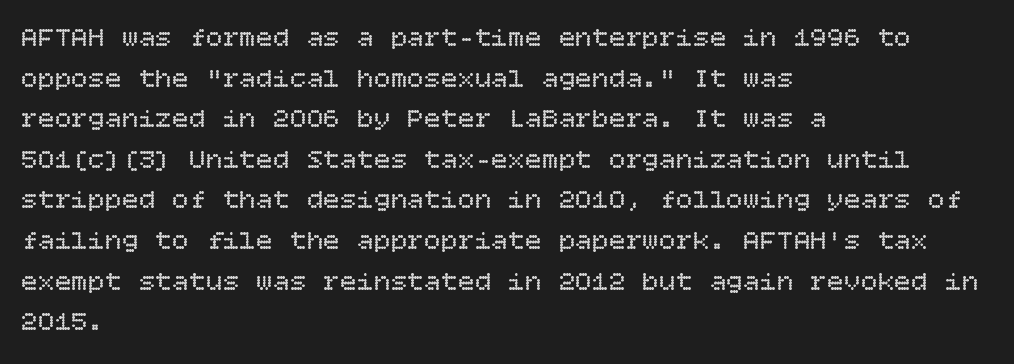
The image shows 28 px regular-weight type, upright; set left-aligned, normal line spacing (1.45x), normal letter spacing, not underlined; low stroke contrast and a large x-height.
